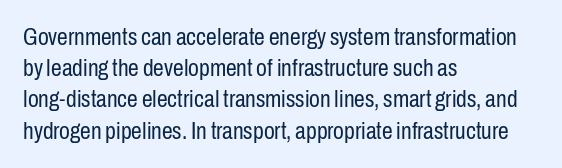
The ragged edge is on the right, which tells us the setting is flush left. The passage shown is not underscored anywhere. These lines were composed using upright roman letters. This sample uses plain, unmodified letter spacing. Reading down the column, the eye jumps a familiar distance to each next line.
